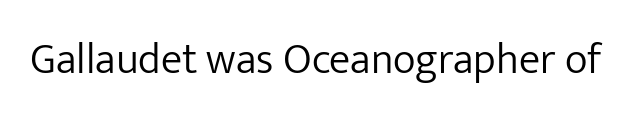
{"serif": "no", "italic": "no", "bold": "no", "weight": "light", "width": "normal", "stroke_contrast": "low", "x_height": "medium", "monospaced": "no", "underline": "no", "letter_spacing": "normal", "letter_spacing_em": 0.0, "glyph_px": 43}
